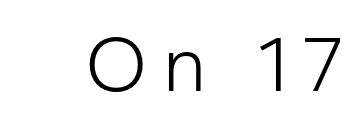
Q: Is the text bold? A: No.
Q: Is the text italic (slanted)? A: No, it is upright.
Q: Is the typeface a serif or a sans-serif typeface? A: Sans-serif.
Q: Is the text underlined? A: No.
Q: Width (condensed, normal, or wide)? A: Normal.
Q: Stroke contrast? A: Low.
Q: x-height? A: Medium.
Q: Monospaced? A: No.
